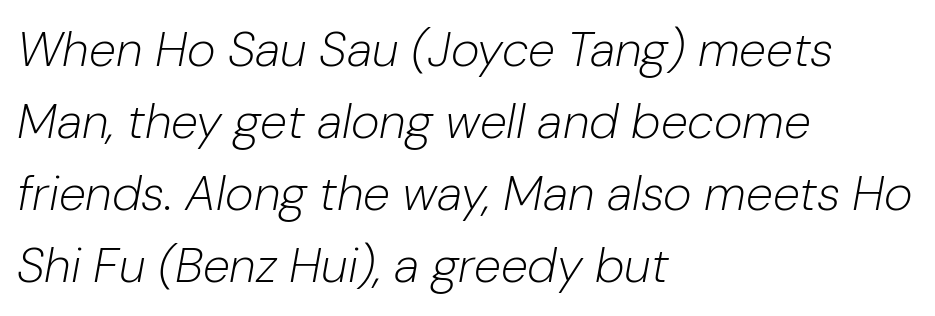
The image shows 49 px light type, italic (leaning right); set left-aligned, normal line spacing (1.47x), normal letter spacing, not underlined; low stroke contrast and a medium x-height.
